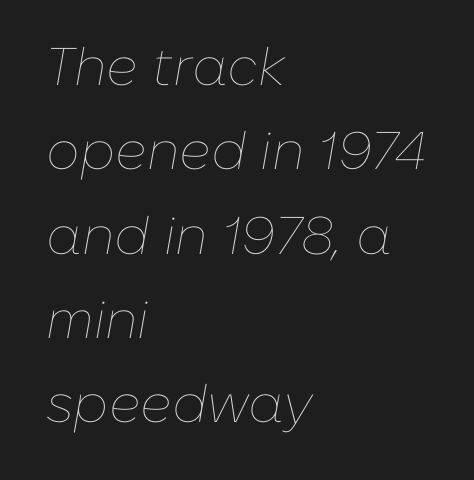
One-word summary of the alignment: left. Varying glyph widths throughout — classic text-font behaviour. When letters slant like this, we call the style italic. The foot of each line stays bare and open. This block has exactly the height ordinary leading produces. The characters are drawn with everyday or finer stroke widths.
